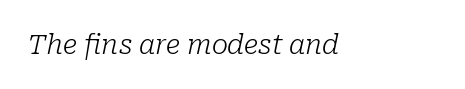
{"italic": "yes", "lean": "right", "slant_degrees": 10, "bold": "no", "underline": "no", "letter_spacing": "normal", "letter_spacing_em": 0.0, "glyph_px": 27}
